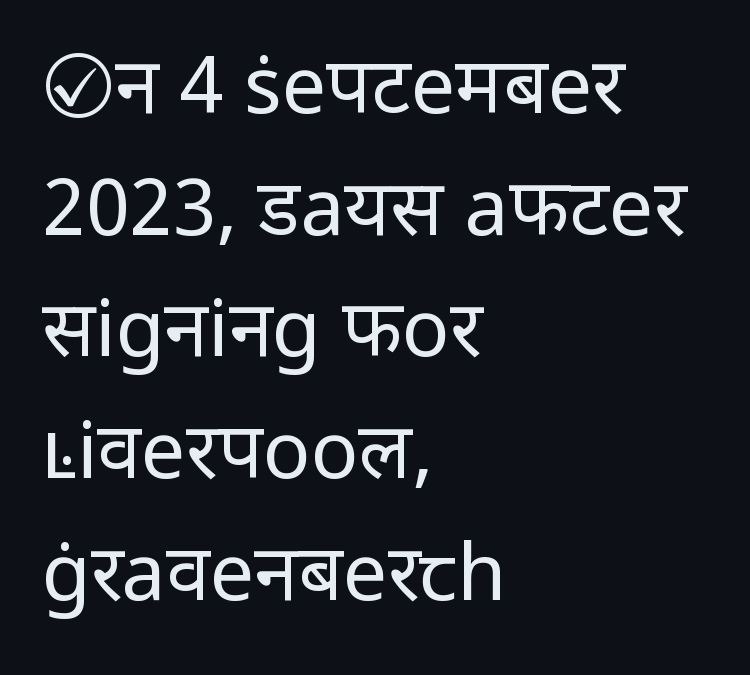
{"serif": "no", "italic": "no", "bold": "no", "weight": "regular", "width": "normal", "stroke_contrast": "low", "x_height": "medium", "monospaced": "no", "underline": "no", "align": "left", "line_spacing": "normal", "line_spacing_ratio": 1.54, "letter_spacing": "normal", "letter_spacing_em": 0.0, "glyph_px": 79}
